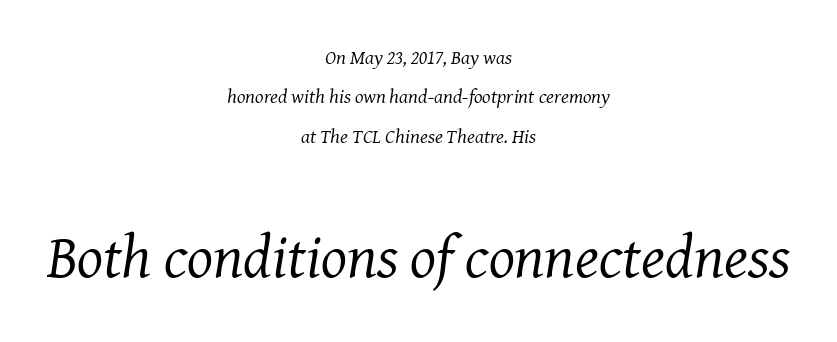
The image shows 61 px regular-weight serif type, italic (leaning right); set centered, loose line spacing (1.97x), normal letter spacing, not underlined; the second (bottom) block is 3.05x larger; medium stroke contrast and a medium x-height.
